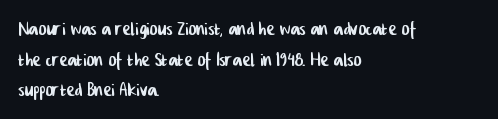
Each row of text sits above clean, open space. Here the glyphs are tracked normally, forming tight word shapes. Rows of type keep a routine distance in the vertical direction. Horizontally, the lines are justified to the leading edge only.
